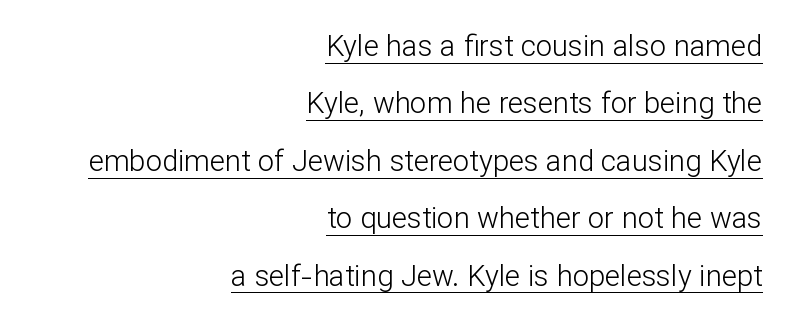
Q: Is the text bold? A: No.
Q: Is the text italic (slanted)? A: No, it is upright.
Q: Is the typeface a serif or a sans-serif typeface? A: Sans-serif.
Q: Is the text underlined? A: Yes.
Q: How is the paragraph aligned? A: Right-aligned.
Q: Is the spacing between letters normal or unusually wide? A: Normal.
Q: Is the spacing between lines tight, normal or loose? A: Loose.
Q: Width (condensed, normal, or wide)? A: Normal.
Q: Stroke contrast? A: Low.
Q: x-height? A: Medium.
Q: Monospaced? A: No.
